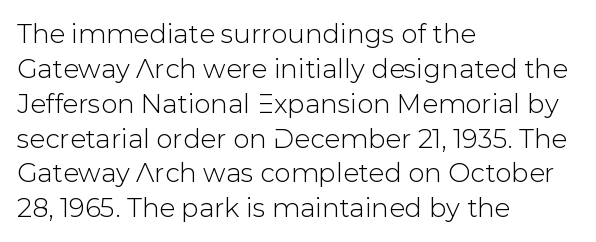
The letters stand straight up with perfectly vertical stems. Anything drawn beneath the words? Only blank space. Vertical spacing — default. Short note: letters normally spaced. Leftover space on each line is placed entirely after the last word.
